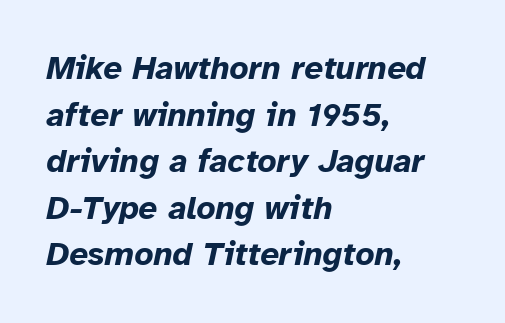
The image shows 33 px bold type, italic (leaning right); set left-aligned, normal line spacing (1.41x), normal letter spacing, not underlined; low stroke contrast and a medium x-height.
